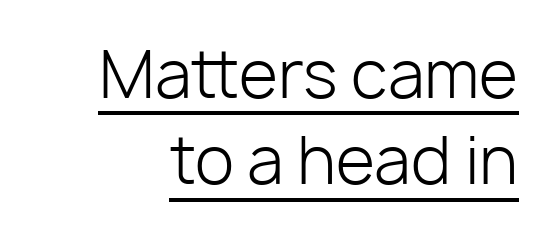
Q: Is the text bold? A: No.
Q: Is the text italic (slanted)? A: No, it is upright.
Q: Is the typeface a serif or a sans-serif typeface? A: Sans-serif.
Q: Is the text underlined? A: Yes.
Q: Is the spacing between letters normal or unusually wide? A: Normal.
Q: Is the spacing between lines tight, normal or loose? A: Normal.
Q: Width (condensed, normal, or wide)? A: Normal.
Q: Stroke contrast? A: Low.
Q: x-height? A: Medium.
Q: Monospaced? A: No.
